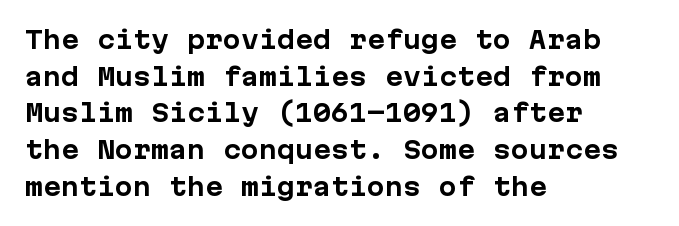
{"italic": "no", "bold": "yes", "underline": "no", "align": "left", "line_spacing": "normal", "line_spacing_ratio": 1.53, "letter_spacing": "normal", "letter_spacing_em": 0.0, "glyph_px": 24}
